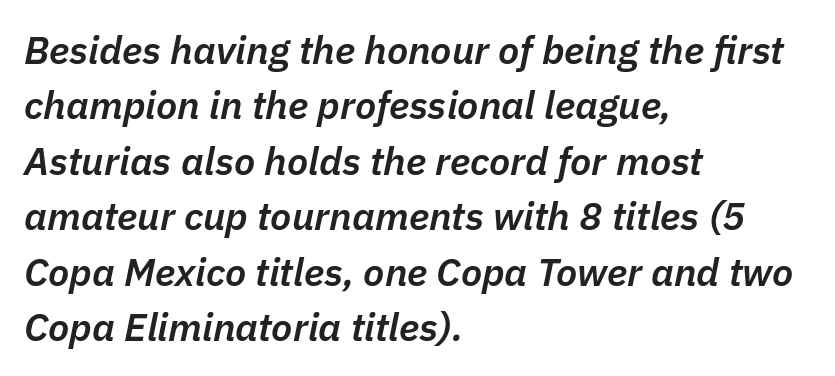
The image shows 39 px semibold type, italic (leaning right); set left-aligned, normal line spacing (1.42x), normal letter spacing, not underlined; low stroke contrast and a medium x-height.
